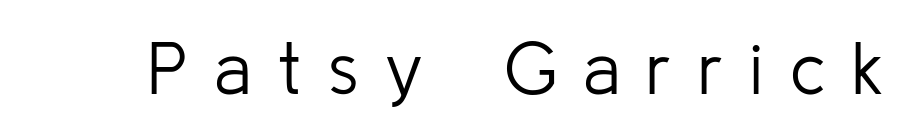
{"serif": "no", "italic": "no", "bold": "no", "weight": "light", "width": "normal", "stroke_contrast": "low", "x_height": "medium", "monospaced": "no", "underline": "no", "letter_spacing": "wide", "letter_spacing_em": 0.35, "glyph_px": 74}
